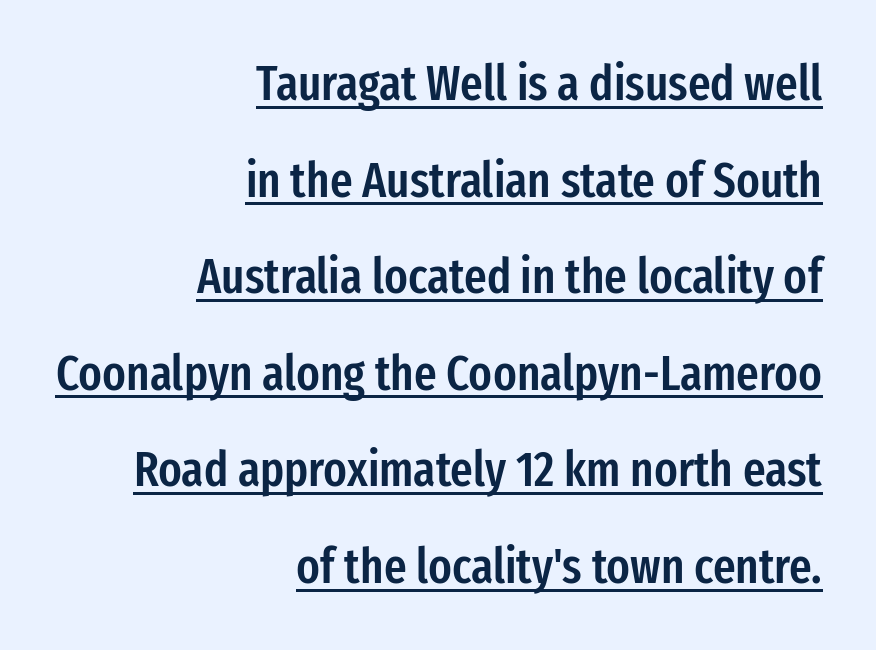
The image shows 49 px semibold, condensed sans-serif type, upright; set right-aligned, loose line spacing (1.97x), normal letter spacing, underlined; low stroke contrast and a medium x-height.
